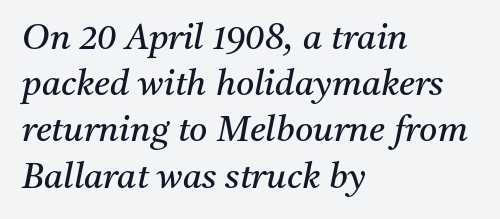
Classification — serif. Between one letter and the next there's only the usual sliver of space. Successive baselines arrive at the customary interval. The rendering anchors every line to the left-hand side. Character widths vary here, with narrow letters taking less room than wide ones.
